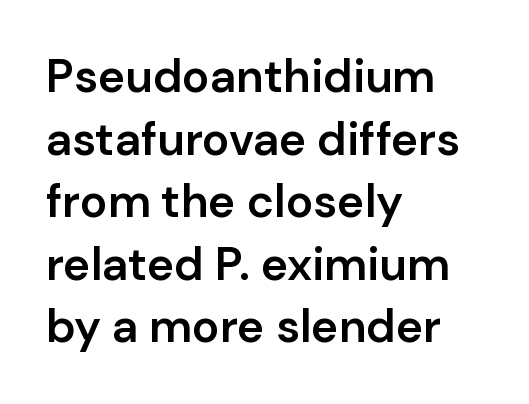
{"serif": "no", "italic": "no", "bold": "semi", "weight": "semibold", "width": "normal", "stroke_contrast": "low", "x_height": "medium", "monospaced": "no", "underline": "no", "align": "left", "line_spacing": "normal", "line_spacing_ratio": 1.36, "letter_spacing": "normal", "letter_spacing_em": 0.0, "glyph_px": 46}
